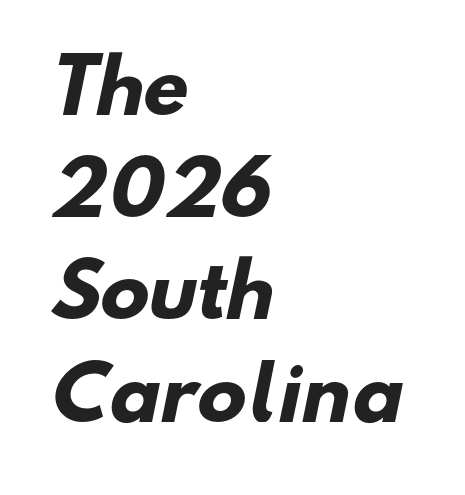
The face used here is rendered with its standard letterfit. Summary of vertical rhythm: regular, with standard interline spacing. The letters are bold, with thick, heavy strokes. The foot of each line stays bare and open. You could not count columns in this text — the font is proportionally spaced. Look at the bottom of the vertical strokes: they stop flat, with no serifs.
